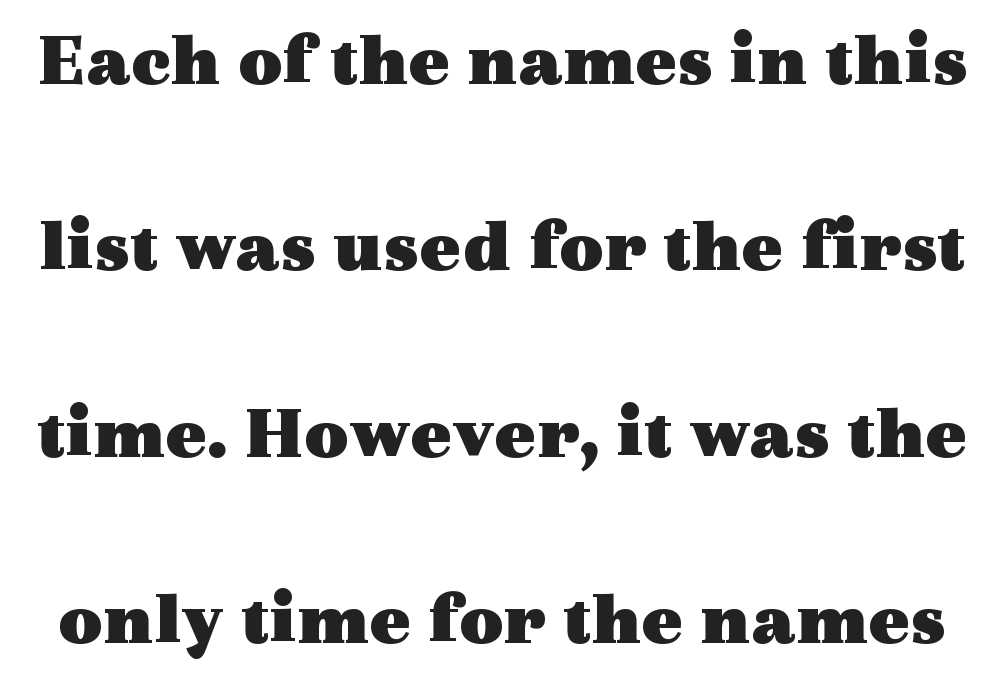
Anything drawn beneath the words? Only blank space. Do the characters align in a grid? No, the font is proportional. Are there feet on the stems? There are — it's a serif. Its strokes are broad and dark, the hallmark of bold type. Observe the ordinary spacing: letters are neighbours, not strangers.
